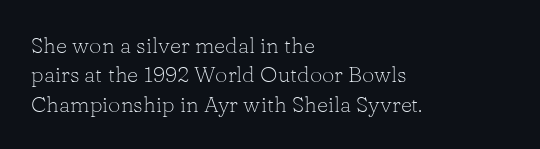
Q: Is the text bold? A: No.
Q: Is the text italic (slanted)? A: No, it is upright.
Q: Is the text underlined? A: No.
Q: How is the paragraph aligned? A: Left-aligned.
Q: Is the spacing between letters normal or unusually wide? A: Normal.
Q: Is the spacing between lines tight, normal or loose? A: Normal.
